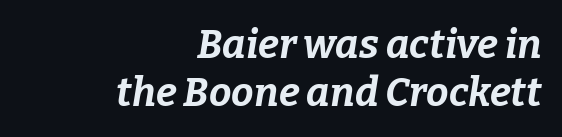
The image shows 40 px bold type, italic (leaning right); set right-aligned, line spacing 1.19x, normal letter spacing, not underlined; low stroke contrast and a medium x-height.
